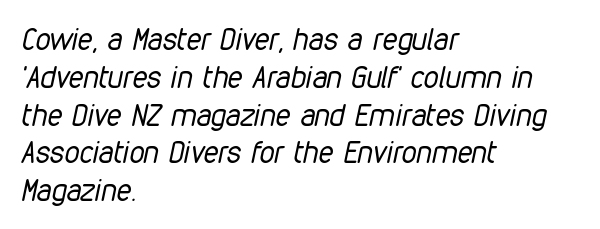
Q: Is the text bold? A: No.
Q: Is the text italic (slanted)? A: Yes, it leans right by about 12 degrees.
Q: Is the text underlined? A: No.
Q: How is the paragraph aligned? A: Left-aligned.
Q: Is the spacing between letters normal or unusually wide? A: Normal.
Q: Is the spacing between lines tight, normal or loose? A: Normal.
Q: Width (condensed, normal, or wide)? A: Condensed.
Q: Stroke contrast? A: Low.
Q: x-height? A: Medium.
Q: Monospaced? A: No.
